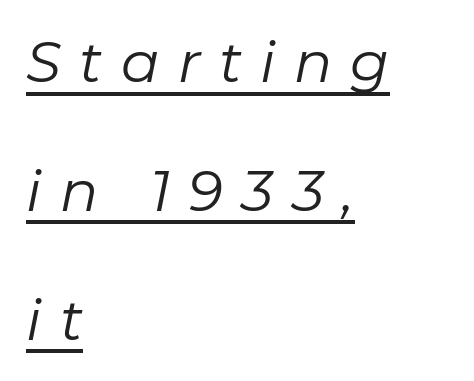
Q: Is the text bold? A: No.
Q: Is the text italic (slanted)? A: Yes, it leans right by about 11 degrees.
Q: Is the text underlined? A: Yes.
Q: How is the paragraph aligned? A: Left-aligned.
Q: Is the spacing between letters normal or unusually wide? A: Unusually wide.
Q: Is the spacing between lines tight, normal or loose? A: Loose.
Q: Width (condensed, normal, or wide)? A: Normal.
Q: Stroke contrast? A: Low.
Q: x-height? A: Medium.
Q: Monospaced? A: No.
